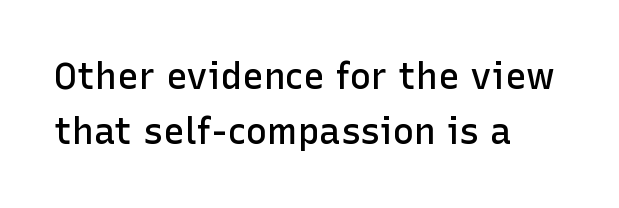
Q: Is the text bold? A: Semi-bold.
Q: Is the text italic (slanted)? A: No, it is upright.
Q: Is the typeface a serif or a sans-serif typeface? A: Sans-serif.
Q: Is the text underlined? A: No.
Q: How is the paragraph aligned? A: Left-aligned.
Q: Is the spacing between letters normal or unusually wide? A: Normal.
Q: Is the spacing between lines tight, normal or loose? A: Normal.
Q: Width (condensed, normal, or wide)? A: Normal.
Q: Stroke contrast? A: Low.
Q: x-height? A: Medium.
Q: Monospaced? A: No.
